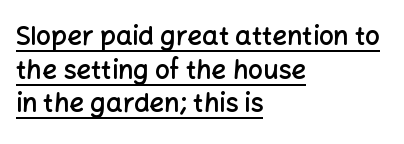
Q: Is the text bold? A: Semi-bold.
Q: Is the text italic (slanted)? A: No, it is upright.
Q: Is the text underlined? A: Yes.
Q: How is the paragraph aligned? A: Left-aligned.
Q: Is the spacing between letters normal or unusually wide? A: Normal.
Q: Is the spacing between lines tight, normal or loose? A: Normal.
